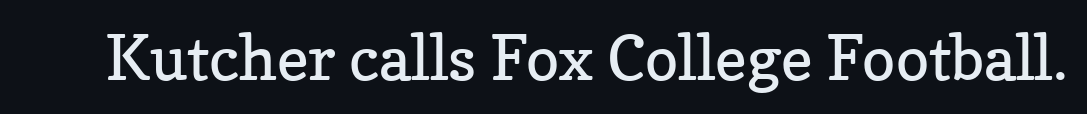
Q: Is the text bold? A: No.
Q: Is the text italic (slanted)? A: No, it is upright.
Q: Is the typeface a serif or a sans-serif typeface? A: Serif.
Q: Is the text underlined? A: No.
Q: Is the spacing between letters normal or unusually wide? A: Normal.
Q: Width (condensed, normal, or wide)? A: Normal.
Q: Stroke contrast? A: Low.
Q: x-height? A: Medium.
Q: Monospaced? A: No.
